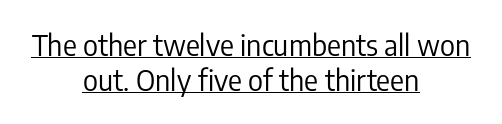
The image shows 29 px regular-weight, condensed sans-serif type, upright; set centered, line spacing 1.19x, normal letter spacing, underlined; low stroke contrast and a medium x-height.
